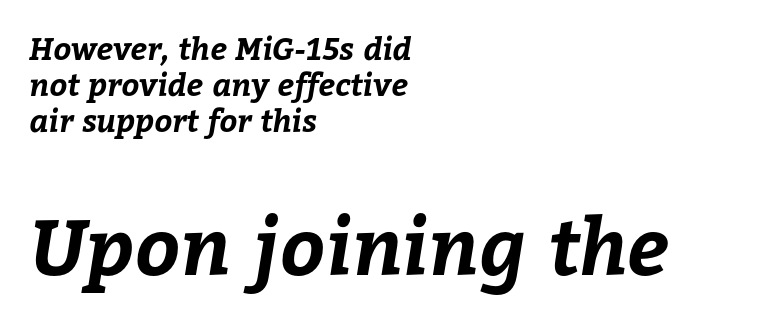
The image shows 78 px bold type; set left-aligned, line spacing 1.16x, normal letter spacing, not underlined; the second (bottom) block is 2.52x larger; low stroke contrast and a medium x-height.
